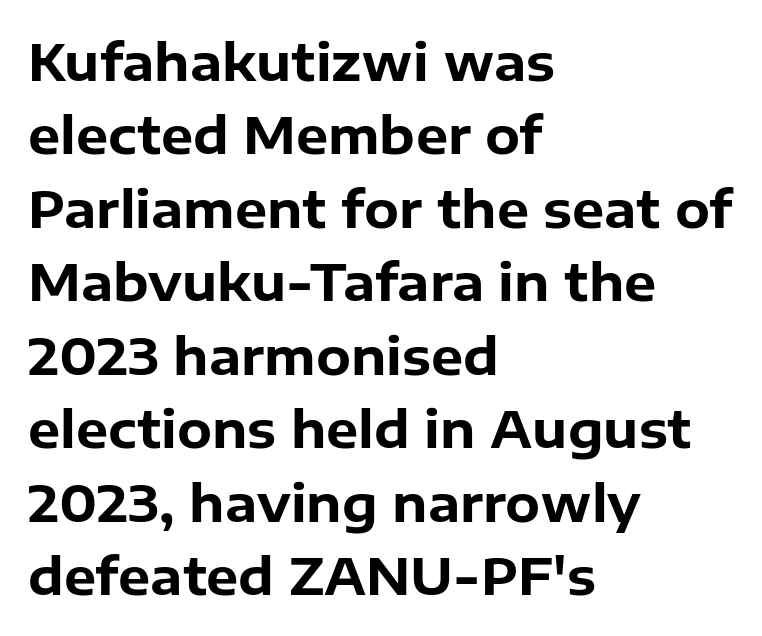
Character widths vary here, with narrow letters taking less room than wide ones. This rendering leaves character spacing at its baseline value. The text was rendered using a sans face with plain stroke endings. The text block is weighted toward the left margin, trailing off unevenly rightward.
